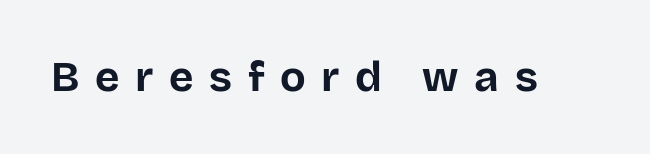
Is there any slant? The stems are plumb. Students, this is bold: see how much ink each stroke carries. The face used here is rendered with a markedly widened letterfit. Check the space under the baseline: it is left empty. The type family on display is of the sans-serif kind.
